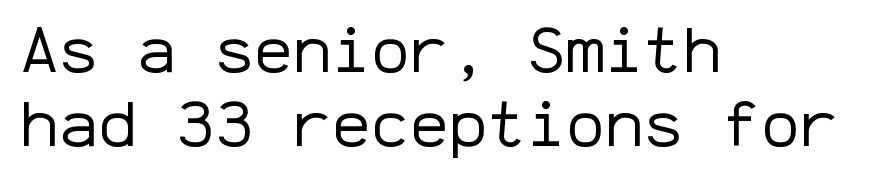
The image shows 65 px regular-weight sans-serif type, upright, monospaced; set left-aligned, tight line spacing (1.14x), normal letter spacing, not underlined; low stroke contrast and a medium x-height.
